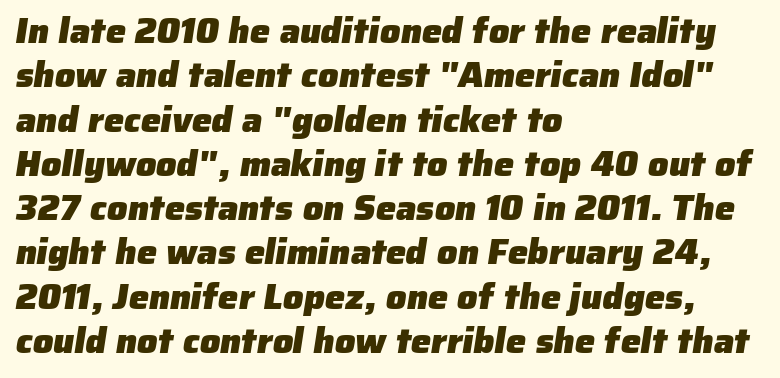
{"serif": "no", "bold": "yes", "weight": "heavy", "width": "normal", "stroke_contrast": "low", "x_height": "medium", "monospaced": "no", "underline": "no", "align": "left", "line_spacing_ratio": 1.23, "letter_spacing": "normal", "letter_spacing_em": 0.0, "glyph_px": 36}
